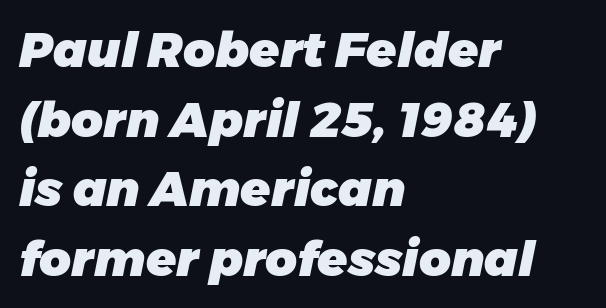
Q: Is the text bold? A: Yes.
Q: Is the text italic (slanted)? A: Yes, it leans right by about 11 degrees.
Q: Is the text underlined? A: No.
Q: How is the paragraph aligned? A: Left-aligned.
Q: Is the spacing between letters normal or unusually wide? A: Normal.
Q: Is the spacing between lines tight, normal or loose? A: Normal.
Q: Width (condensed, normal, or wide)? A: Normal.
Q: Stroke contrast? A: Low.
Q: x-height? A: Medium.
Q: Monospaced? A: No.
